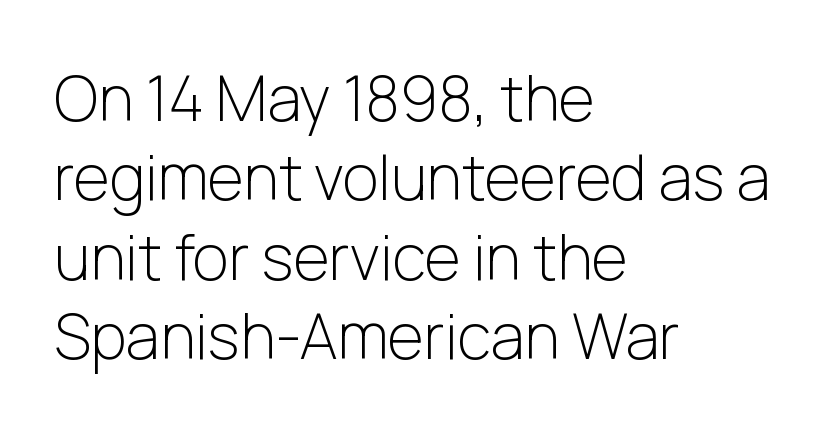
Q: Is the text bold? A: No.
Q: Is the text italic (slanted)? A: No, it is upright.
Q: Is the typeface a serif or a sans-serif typeface? A: Sans-serif.
Q: Is the text underlined? A: No.
Q: How is the paragraph aligned? A: Left-aligned.
Q: Is the spacing between letters normal or unusually wide? A: Normal.
Q: Is the spacing between lines tight, normal or loose? A: Normal.
Q: Width (condensed, normal, or wide)? A: Normal.
Q: Stroke contrast? A: Low.
Q: x-height? A: Medium.
Q: Monospaced? A: No.
